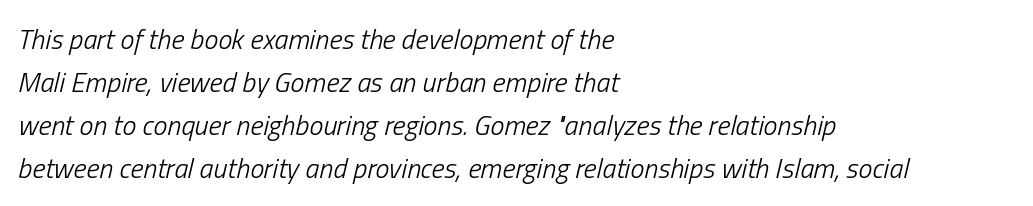
The image shows 28 px light, condensed type, italic (leaning right); set left-aligned, normal line spacing (1.53x), normal letter spacing, not underlined; low stroke contrast and a medium x-height.
